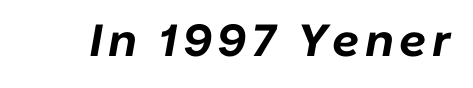
The image shows 45 px bold type, italic (leaning right); set not underlined; low stroke contrast and a medium x-height.
